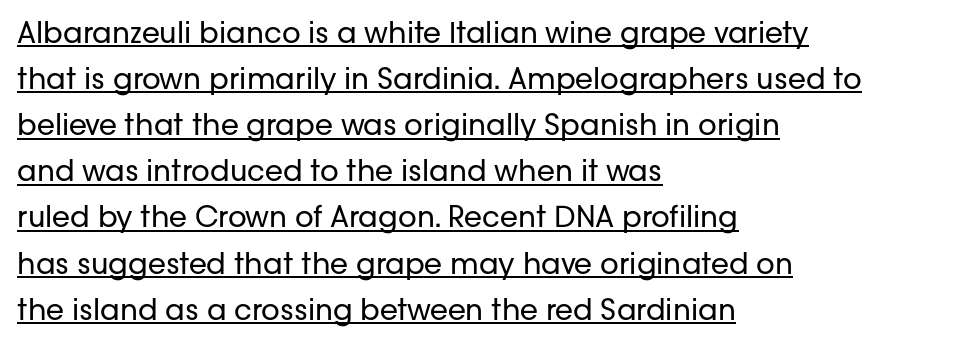
Between one letter and the next there's only the usual sliver of space. Horizontal alignment here is leftward, the default for most running prose. The typeface has the unassuming heft of standard copy or less. Quick note: interline space is typical.
